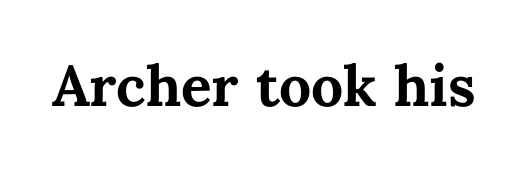
{"italic": "no", "bold": "yes", "weight": "semibold", "width": "normal", "stroke_contrast": "medium", "x_height": "medium", "monospaced": "no", "underline": "no", "letter_spacing": "normal", "letter_spacing_em": 0.0, "glyph_px": 76}
